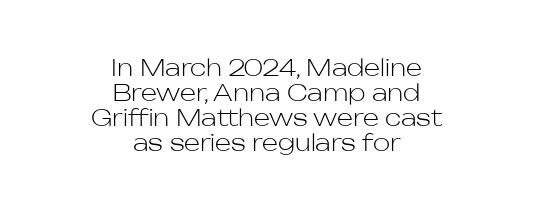
{"italic": "no", "bold": "no", "underline": "no", "align": "center", "line_spacing": "tight", "line_spacing_ratio": 1.08, "letter_spacing": "normal", "letter_spacing_em": 0.0, "glyph_px": 23}
